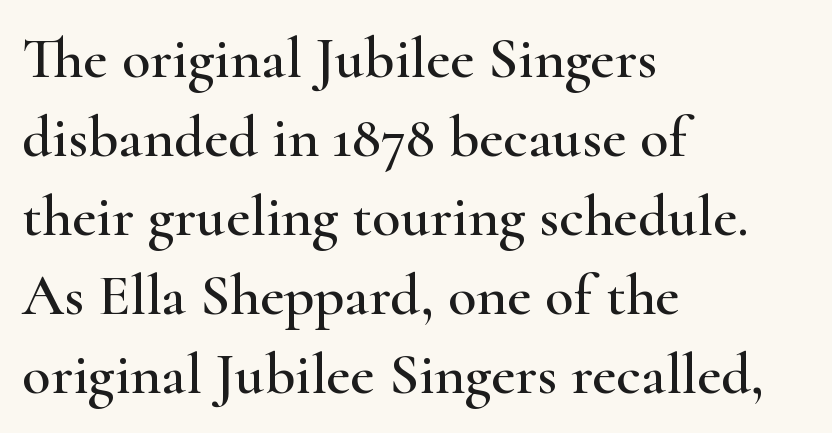
{"serif": "yes", "italic": "no", "width": "wide", "stroke_contrast": "high", "x_height": "small", "monospaced": "no", "underline": "no", "align": "left", "line_spacing": "normal", "line_spacing_ratio": 1.34, "letter_spacing": "normal", "letter_spacing_em": 0.0, "glyph_px": 59}
